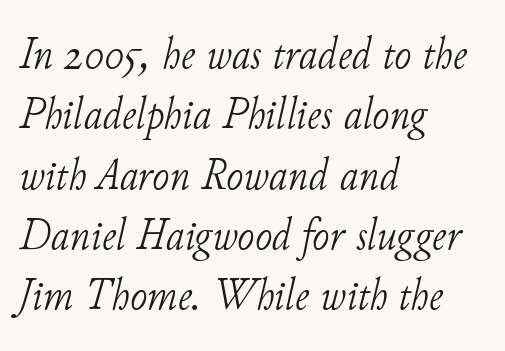
{"serif": "yes", "italic": "yes", "lean": "right", "slant_degrees": 11, "bold": "no", "weight": "light", "width": "normal", "stroke_contrast": "low", "x_height": "small", "monospaced": "no", "underline": "no", "align": "left", "line_spacing": "normal", "line_spacing_ratio": 1.31, "letter_spacing": "normal", "letter_spacing_em": 0.0, "glyph_px": 46}
